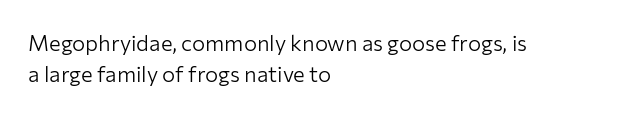
The image shows 22 px text type, upright; set left-aligned, normal line spacing (1.42x), normal letter spacing, not underlined.
